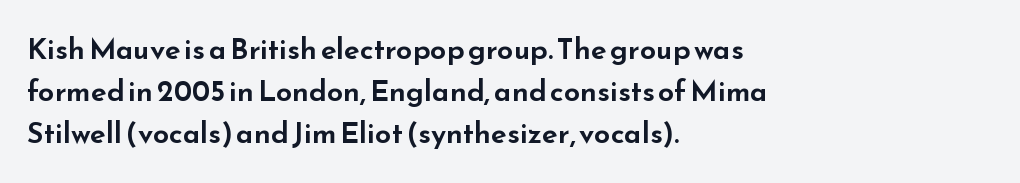
{"serif": "no", "italic": "no", "width": "wide", "stroke_contrast": "low", "x_height": "small", "monospaced": "no", "underline": "no", "align": "left", "line_spacing": "normal", "line_spacing_ratio": 1.45, "letter_spacing": "normal", "letter_spacing_em": 0.0, "glyph_px": 29}
